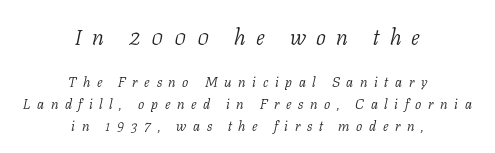
The image shows 22 px text type, italic (leaning right); set centered, normal line spacing (1.56x), unusually wide letter spacing (+0.47 em), not underlined; the first (top) block is 1.57x larger.
